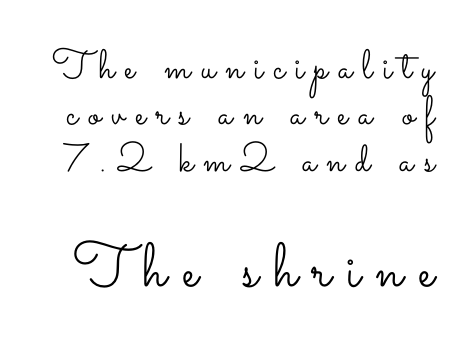
You could barely slide anything between these rows. The letters advance in unequal steps, a hallmark of proportional type. The words here are not underlined. In this sample the second text group is rendered at the bigger scale. The font is comparable to plain body text, perhaps lighter.
